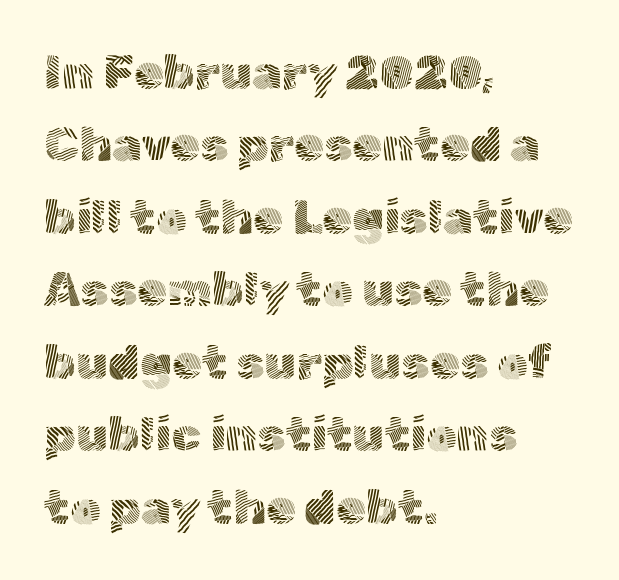
{"serif": "no", "italic": "no", "bold": "no", "weight": "light", "width": "normal", "x_height": "medium", "monospaced": "no", "underline": "no", "align": "left", "line_spacing": "normal", "line_spacing_ratio": 1.51, "letter_spacing": "normal", "letter_spacing_em": 0.0, "glyph_px": 48}
